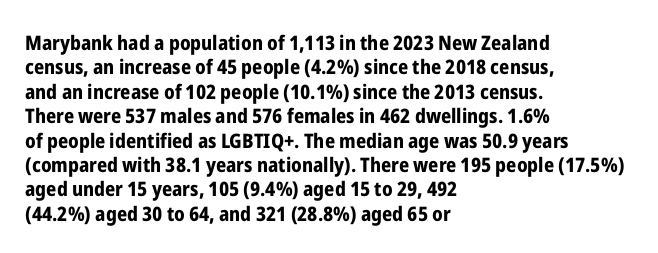
The image shows 20 px bold type, upright; set left-aligned, line spacing 1.22x, normal letter spacing, not underlined.
